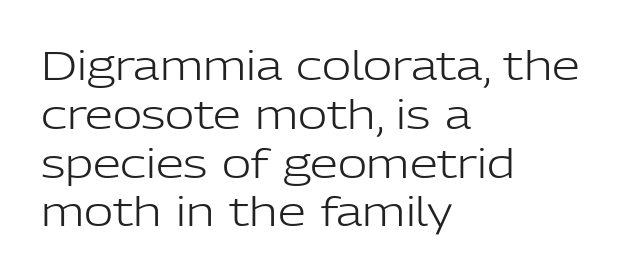
Q: Is the text bold? A: No.
Q: Is the text italic (slanted)? A: No, it is upright.
Q: Is the typeface a serif or a sans-serif typeface? A: Sans-serif.
Q: Is the text underlined? A: No.
Q: How is the paragraph aligned? A: Left-aligned.
Q: Is the spacing between letters normal or unusually wide? A: Normal.
Q: Width (condensed, normal, or wide)? A: Normal.
Q: Stroke contrast? A: Low.
Q: x-height? A: Medium.
Q: Monospaced? A: No.
